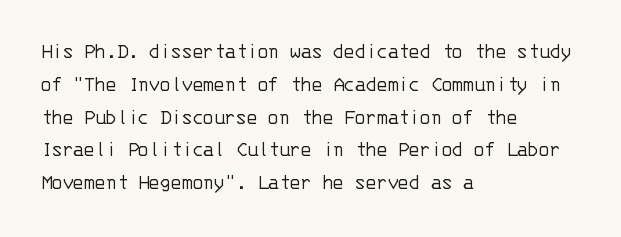
Q: Is the text bold? A: No.
Q: Is the text italic (slanted)? A: No, it is upright.
Q: Is the text underlined? A: No.
Q: How is the paragraph aligned? A: Left-aligned.
Q: Is the spacing between letters normal or unusually wide? A: Normal.
Q: Is the spacing between lines tight, normal or loose? A: Normal.
